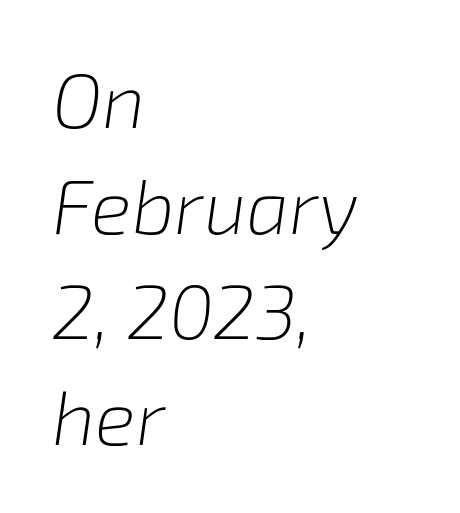
{"italic": "yes", "lean": "right", "slant_degrees": 8, "bold": "no", "weight": "light", "width": "normal", "stroke_contrast": "low", "x_height": "medium", "monospaced": "no", "underline": "no", "align": "left", "line_spacing": "normal", "line_spacing_ratio": 1.39, "letter_spacing": "normal", "letter_spacing_em": 0.0, "glyph_px": 76}
